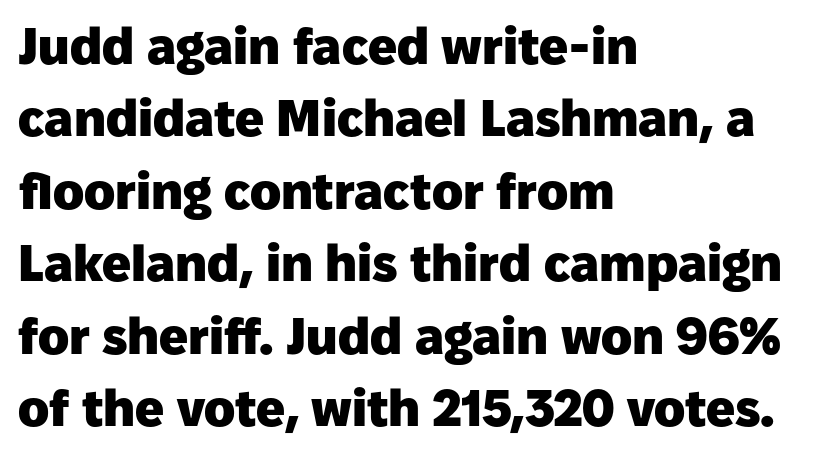
Q: Is the text bold? A: Yes.
Q: Is the text italic (slanted)? A: No, it is upright.
Q: Is the typeface a serif or a sans-serif typeface? A: Sans-serif.
Q: Is the text underlined? A: No.
Q: How is the paragraph aligned? A: Left-aligned.
Q: Is the spacing between letters normal or unusually wide? A: Normal.
Q: Is the spacing between lines tight, normal or loose? A: Normal.
Q: Width (condensed, normal, or wide)? A: Normal.
Q: Stroke contrast? A: Low.
Q: x-height? A: Medium.
Q: Monospaced? A: No.
